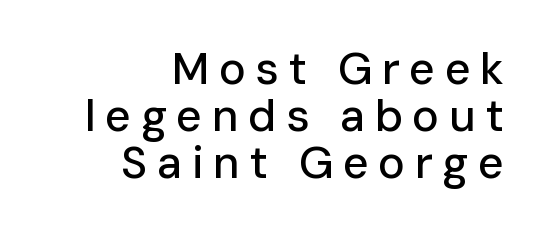
Examine the stroke ends and you'll find no serifs. Tightly led — the rows are bunched. The string is rendered with underlining switched off. Display-style spreading of the glyphs; the letterfit is very open. Which margin do the lines hug? The right one — the left edge is uneven. Character widths vary here, with narrow letters taking less room than wide ones.
